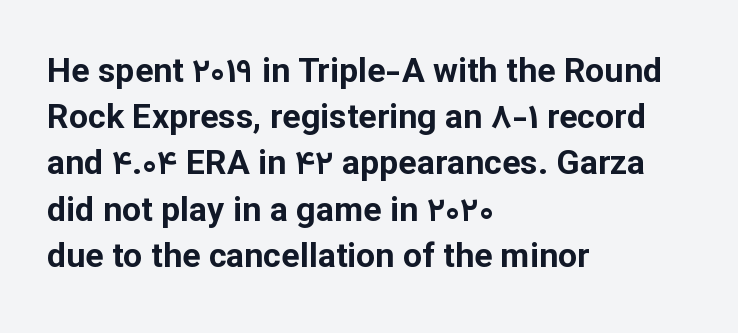
The image shows 34 px bold sans-serif type, upright; set left-aligned, normal line spacing (1.36x), normal letter spacing, not underlined; low stroke contrast and a medium x-height.
